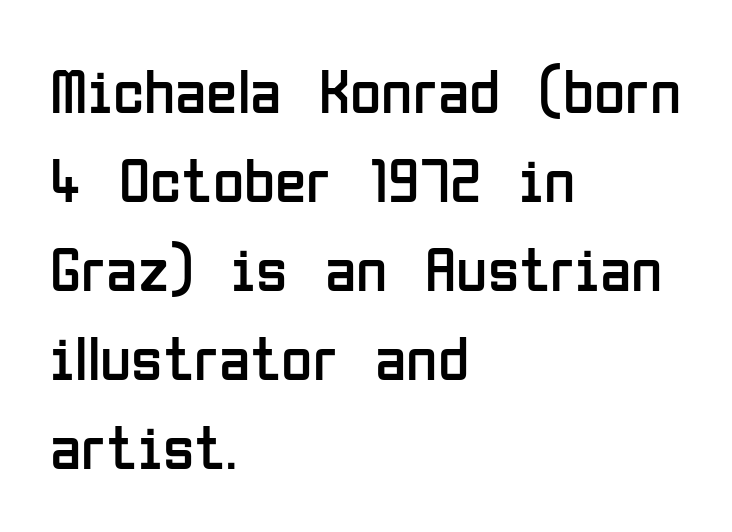
The type is set solid horizontally, with unmodified tracking. Horizontal bands of white between lines are of average thickness. Every stem runs plumb, perpendicular to the baseline. Descender tails drop into unmarked territory.
